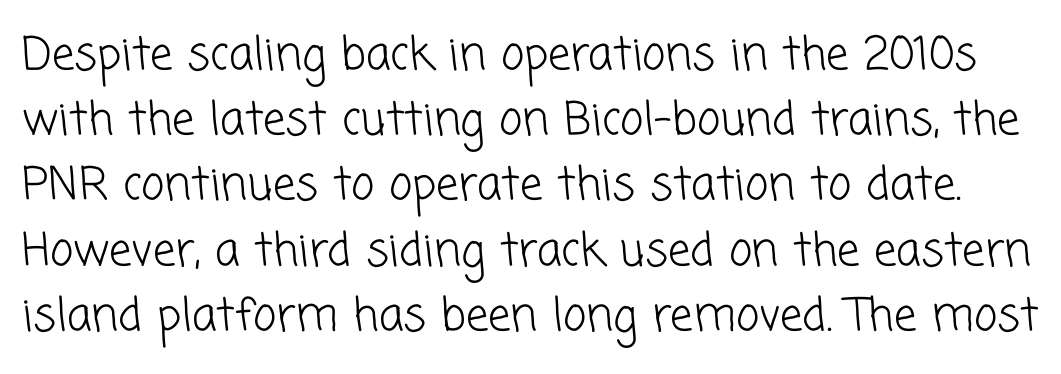
Q: Is the text bold? A: No.
Q: Is the typeface a serif or a sans-serif typeface? A: Sans-serif.
Q: Is the text underlined? A: No.
Q: Is the spacing between letters normal or unusually wide? A: Normal.
Q: Is the spacing between lines tight, normal or loose? A: Normal.
Q: Width (condensed, normal, or wide)? A: Normal.
Q: Stroke contrast? A: Low.
Q: x-height? A: Medium.
Q: Monospaced? A: No.
